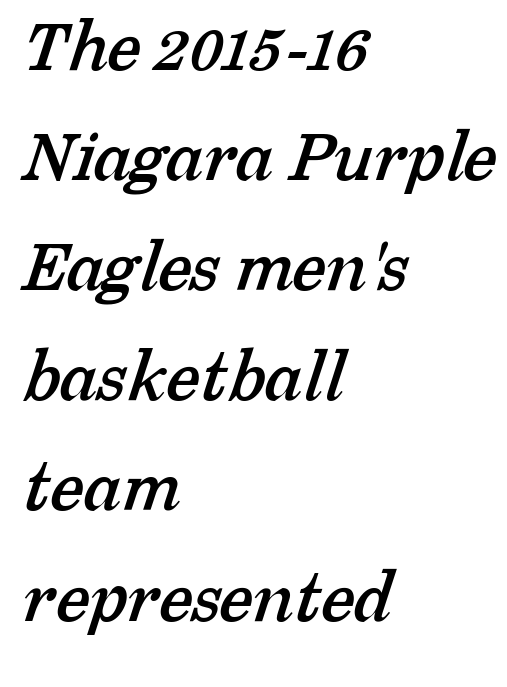
The image shows 77 px serif type; set left-aligned, normal line spacing (1.43x), normal letter spacing, not underlined; low stroke contrast and a medium x-height.
